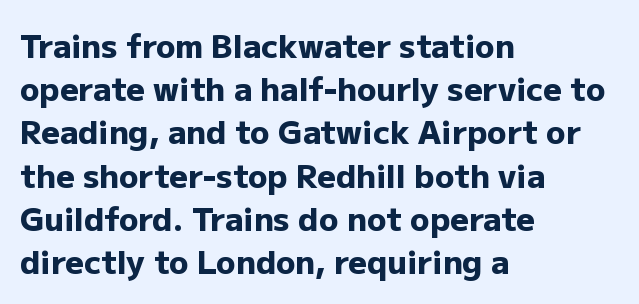
The image shows 32 px heavy sans-serif type, upright; set left-aligned, normal line spacing (1.35x), normal letter spacing, not underlined; low stroke contrast and a medium x-height.
